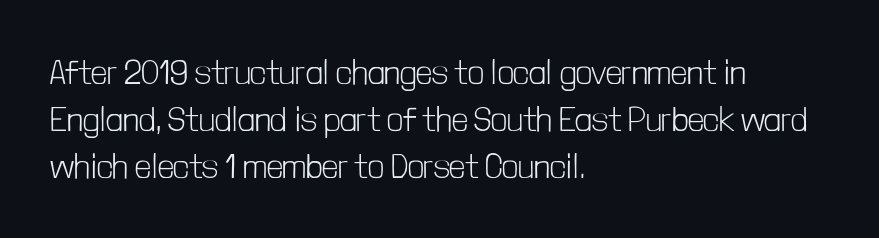
The image shows 35 px light, condensed sans-serif type, upright; set left-aligned, normal line spacing (1.35x), normal letter spacing, not underlined; low stroke contrast and a medium x-height.
